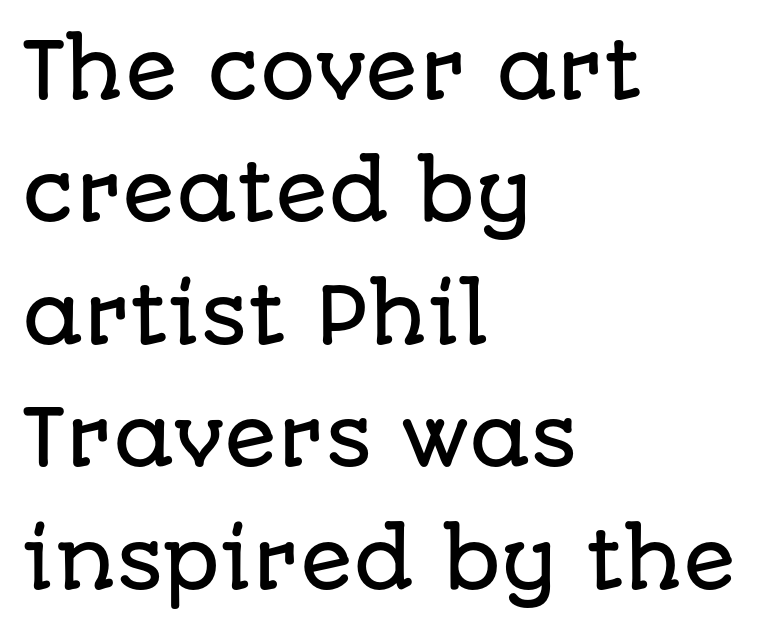
{"serif": "no", "italic": "no", "width": "normal", "stroke_contrast": "low", "x_height": "large", "monospaced": "no", "underline": "no", "align": "left", "line_spacing": "normal", "line_spacing_ratio": 1.57, "letter_spacing": "normal", "letter_spacing_em": 0.0, "glyph_px": 78}
